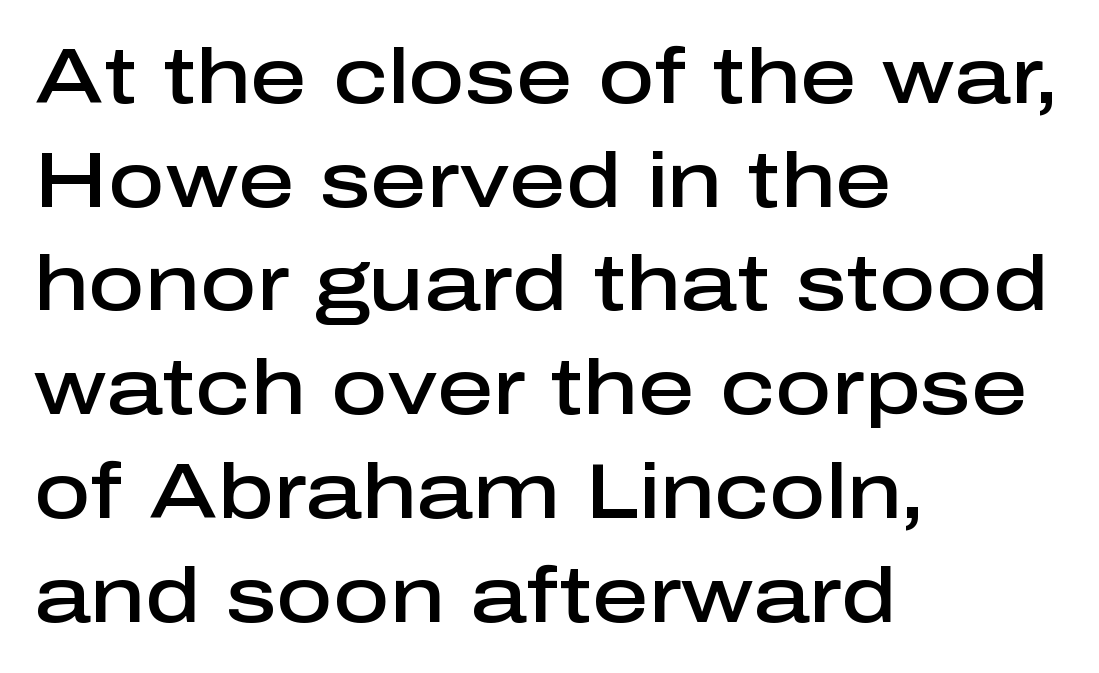
The image shows 78 px semibold sans-serif type, upright; set left-aligned, normal line spacing (1.33x), normal letter spacing, not underlined; low stroke contrast and a medium x-height.
